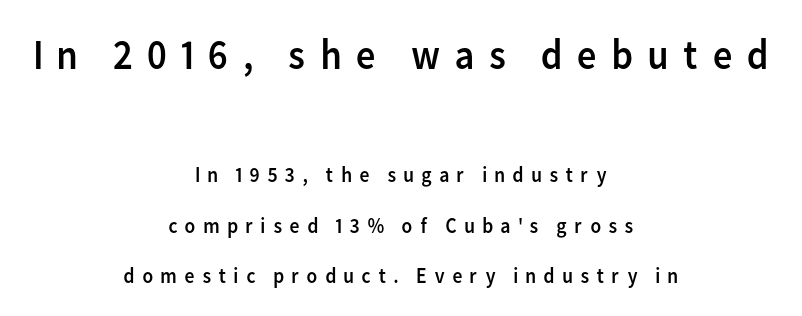
Whoever set this chose breathing room over compactness in the vertical rhythm. Of the two passages, the one on top uses the larger point size. Lines of text with bare space underneath. Note the varied advance widths — an 'i' is clearly narrower than an 'm'. Nope, not italic — everything's standing straight. The passage is arranged like a title page — every line centered.
